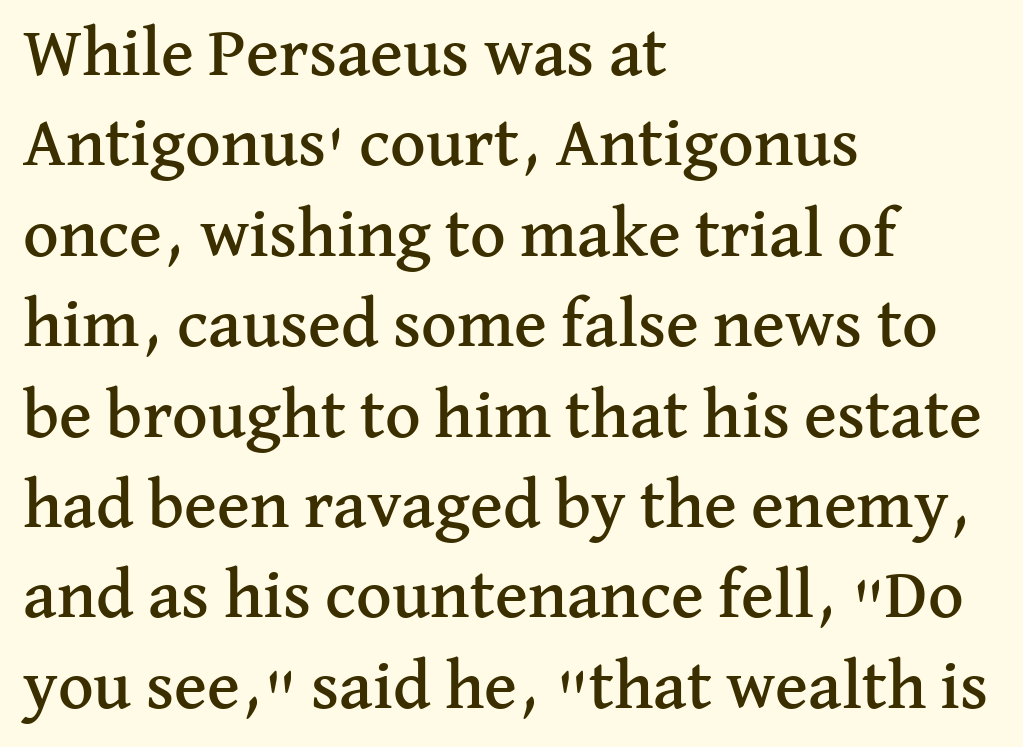
Unmarked baselines from the first word to the last. Ascenders rise straight up at ninety degrees. Note the varied advance widths — an 'i' is clearly narrower than an 'm'. Inter-character spacing is left at the font's built-in metrics.
